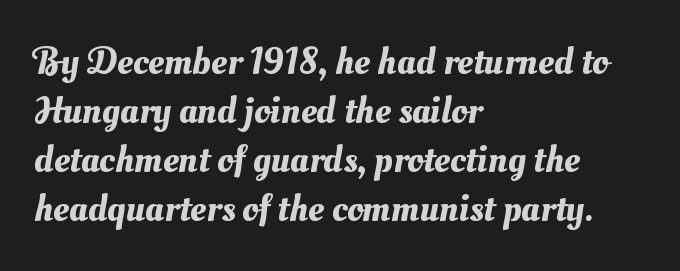
The image shows 39 px text type; set left-aligned, normal line spacing (1.26x), normal letter spacing, not underlined; medium stroke contrast and a small x-height.
